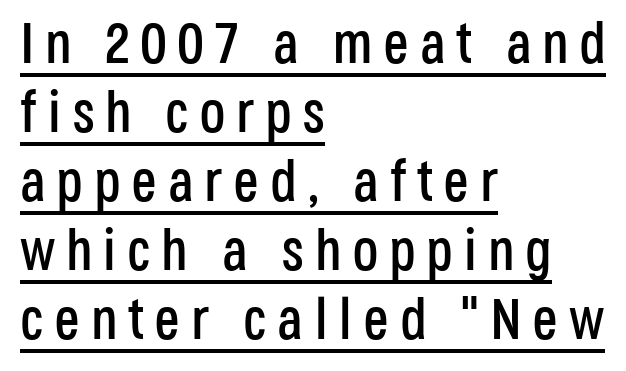
Q: Is the text italic (slanted)? A: No, it is upright.
Q: Is the typeface a serif or a sans-serif typeface? A: Sans-serif.
Q: Is the text underlined? A: Yes.
Q: How is the paragraph aligned? A: Left-aligned.
Q: Width (condensed, normal, or wide)? A: Condensed.
Q: Stroke contrast? A: Low.
Q: x-height? A: Large.
Q: Monospaced? A: No.
